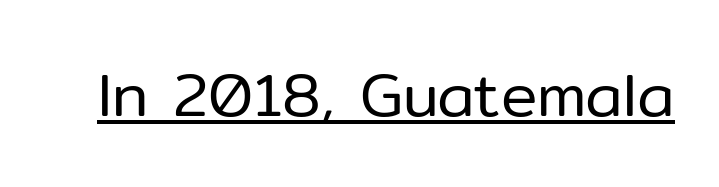
The image shows 61 px regular-weight sans-serif type, upright; set normal letter spacing, underlined; low stroke contrast and a medium x-height.
